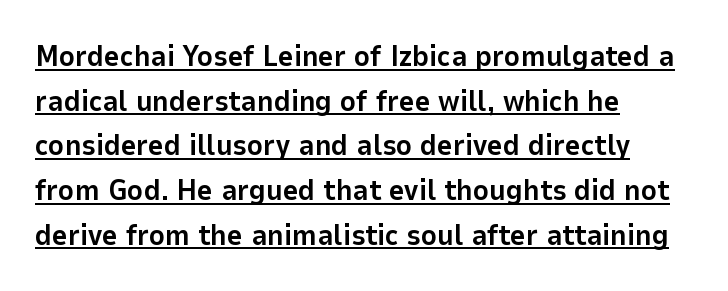
Q: Is the text bold? A: Yes.
Q: Is the text italic (slanted)? A: No, it is upright.
Q: Is the typeface a serif or a sans-serif typeface? A: Sans-serif.
Q: Is the text underlined? A: Yes.
Q: How is the paragraph aligned? A: Left-aligned.
Q: Is the spacing between letters normal or unusually wide? A: Normal.
Q: Is the spacing between lines tight, normal or loose? A: Normal.
Q: Width (condensed, normal, or wide)? A: Normal.
Q: Stroke contrast? A: Low.
Q: x-height? A: Medium.
Q: Monospaced? A: No.
